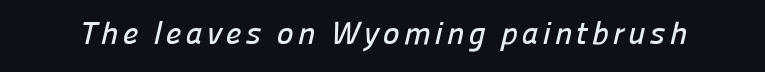
Nothing sits at the stroke ends, so this counts as sans-serif. No word sits above an underline. Here the designer chose a conventional face with non-uniform glyph widths.
